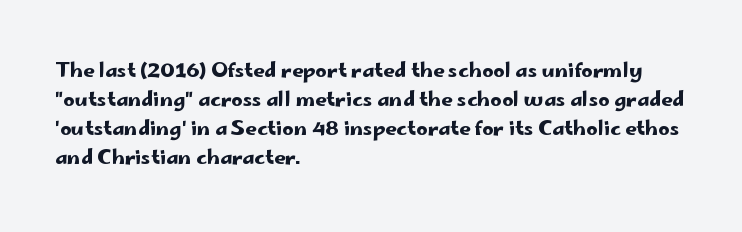
The image shows 20 px text type, upright; set left-aligned, normal line spacing (1.45x), normal letter spacing, not underlined.
